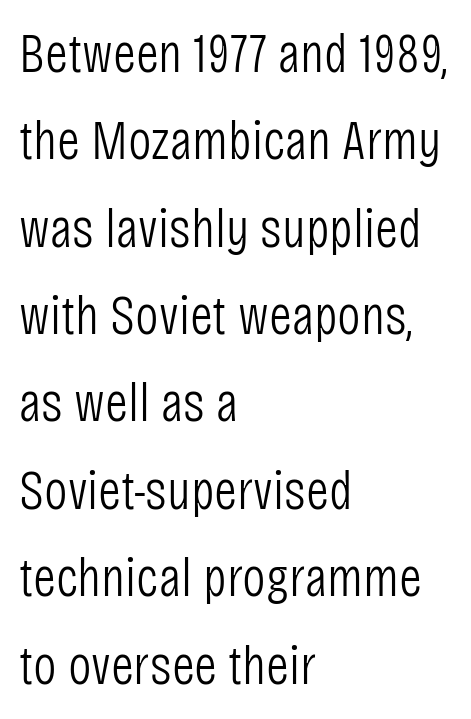
The image shows 56 px light, condensed sans-serif type, upright; set left-aligned, normal line spacing (1.56x), normal letter spacing, not underlined; low stroke contrast and a large x-height.
